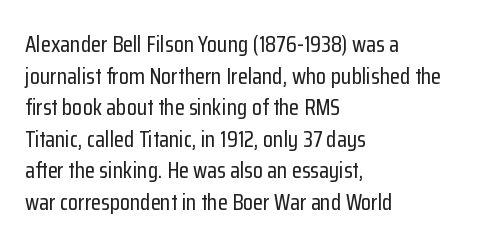
The letterforms sit shoulder to shoulder at normal distance. The paragraph has a hard left edge and a soft right edge. A clean baseline with only descenders dipping below it. No italicization has been applied; the sample stays upright.
